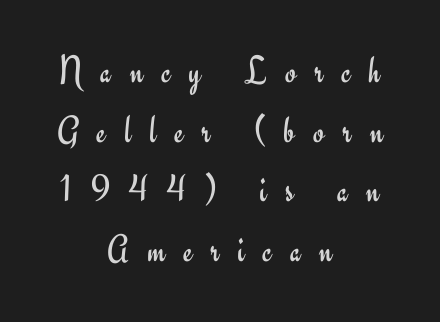
{"serif": "no", "bold": "no", "weight": "regular", "width": "normal", "stroke_contrast": "low", "x_height": "small", "monospaced": "no", "underline": "no", "align": "center", "line_spacing": "normal", "line_spacing_ratio": 1.53, "letter_spacing": "wide", "letter_spacing_em": 0.47, "glyph_px": 39}
